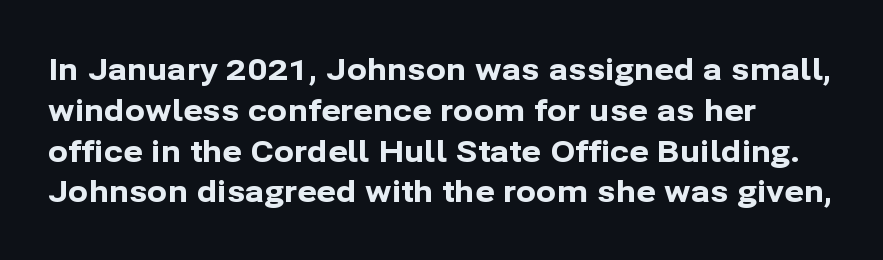
Q: Is the text bold? A: Yes.
Q: Is the text italic (slanted)? A: No, it is upright.
Q: Is the typeface a serif or a sans-serif typeface? A: Sans-serif.
Q: Is the text underlined? A: No.
Q: How is the paragraph aligned? A: Left-aligned.
Q: Is the spacing between letters normal or unusually wide? A: Normal.
Q: Is the spacing between lines tight, normal or loose? A: Normal.
Q: Width (condensed, normal, or wide)? A: Normal.
Q: Stroke contrast? A: Low.
Q: x-height? A: Medium.
Q: Monospaced? A: No.
